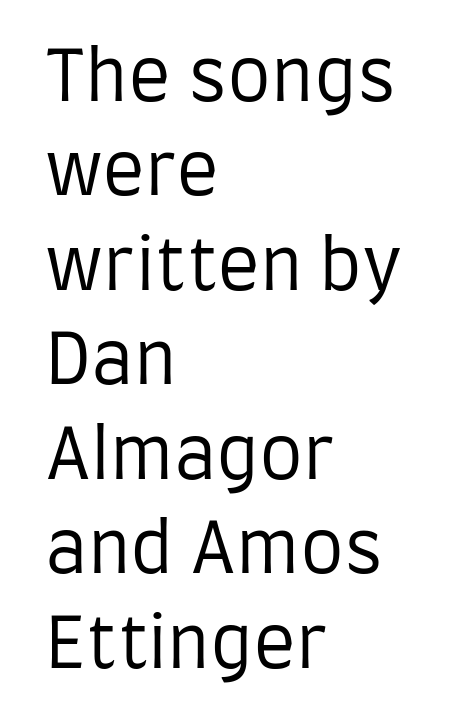
Varying glyph widths throughout — classic text-font behaviour. These lines are set flush left with a ragged right edge. Descenders are the only things crossing below the line. The letterforms sit shoulder to shoulder at normal distance. Heaviness? Minimal to ordinary, like unemphasized prose. When letters stand straight like this, we call the style roman or upright.
